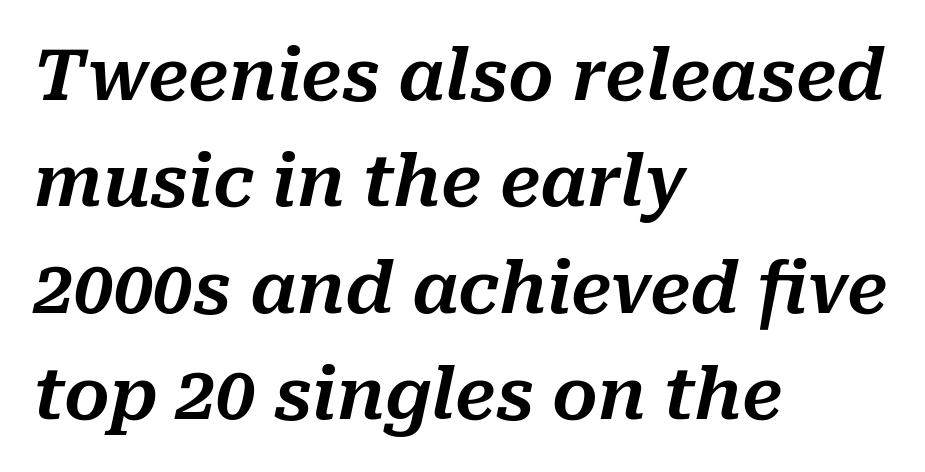
The image shows 71 px text type, italic (leaning right); set left-aligned, normal line spacing (1.5x), normal letter spacing, not underlined; medium stroke contrast and a medium x-height.
